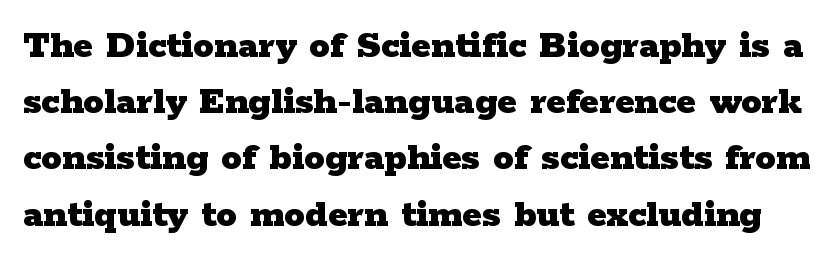
The image shows 41 px heavy, wide serif type, upright; set normal line spacing (1.37x), normal letter spacing, not underlined; low stroke contrast and a medium x-height.
